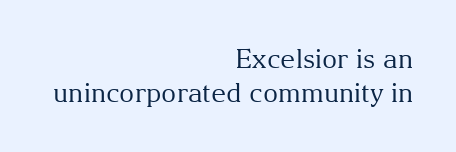
Q: Is the text bold? A: No.
Q: Is the text italic (slanted)? A: No, it is upright.
Q: Is the text underlined? A: No.
Q: How is the paragraph aligned? A: Right-aligned.
Q: Is the spacing between letters normal or unusually wide? A: Normal.
Q: Is the spacing between lines tight, normal or loose? A: Normal.
